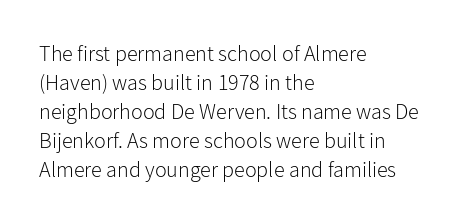
Q: Is the text bold? A: No.
Q: Is the text italic (slanted)? A: No, it is upright.
Q: Is the text underlined? A: No.
Q: How is the paragraph aligned? A: Left-aligned.
Q: Is the spacing between letters normal or unusually wide? A: Normal.
Q: Is the spacing between lines tight, normal or loose? A: Normal.
